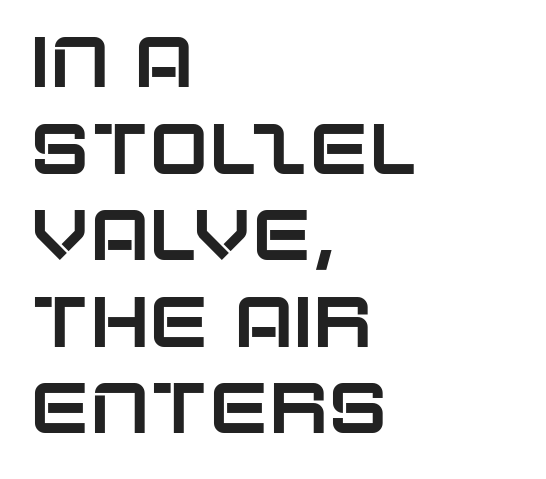
Q: Is the text italic (slanted)? A: No, it is upright.
Q: Is the typeface a serif or a sans-serif typeface? A: Sans-serif.
Q: Is the text underlined? A: No.
Q: How is the paragraph aligned? A: Left-aligned.
Q: Is the spacing between letters normal or unusually wide? A: Normal.
Q: Width (condensed, normal, or wide)? A: Normal.
Q: Stroke contrast? A: Low.
Q: x-height? A: Large.
Q: Monospaced? A: No.
